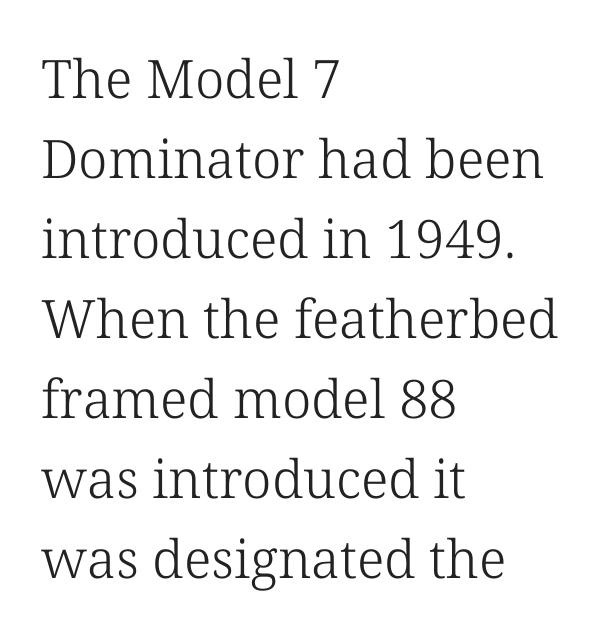
Q: Is the text bold? A: No.
Q: Is the text italic (slanted)? A: No, it is upright.
Q: Is the typeface a serif or a sans-serif typeface? A: Serif.
Q: Is the text underlined? A: No.
Q: How is the paragraph aligned? A: Left-aligned.
Q: Is the spacing between letters normal or unusually wide? A: Normal.
Q: Is the spacing between lines tight, normal or loose? A: Normal.
Q: Width (condensed, normal, or wide)? A: Normal.
Q: Stroke contrast? A: Low.
Q: x-height? A: Medium.
Q: Monospaced? A: No.
